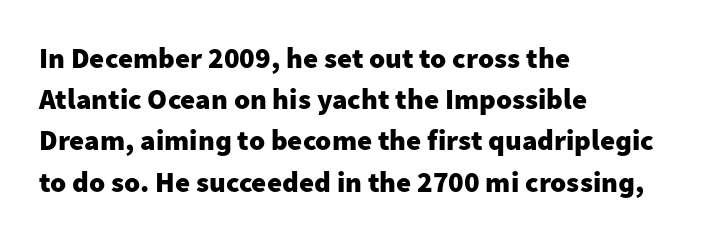
{"serif": "no", "italic": "no", "bold": "yes", "weight": "heavy", "width": "normal", "stroke_contrast": "low", "x_height": "medium", "monospaced": "no", "underline": "no", "align": "left", "line_spacing": "normal", "line_spacing_ratio": 1.42, "letter_spacing": "normal", "letter_spacing_em": 0.0, "glyph_px": 29}
